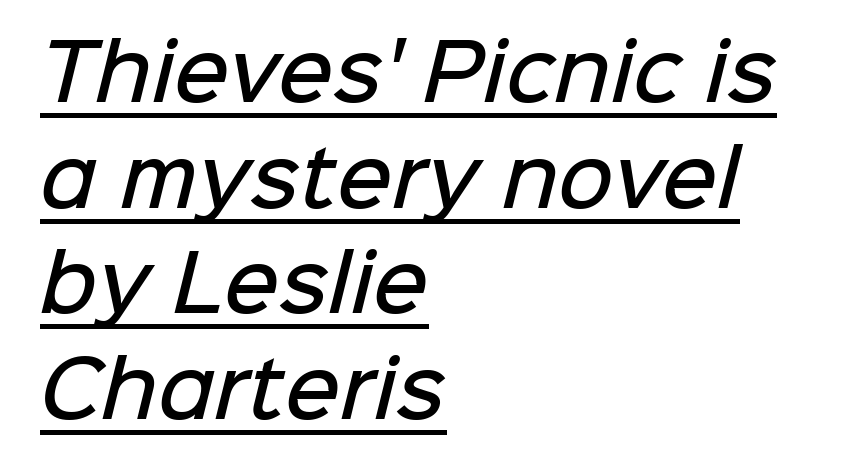
The line-height multiplier appears to be the usual default. Each line starts at the same left margin while the right side varies. These lines are rendered in a variable-pitch font. Students, note that the glyphs here touch the page at normal intervals. Underlining? Definitely there. Set as a demibold, roughly 600 on the weight scale.
